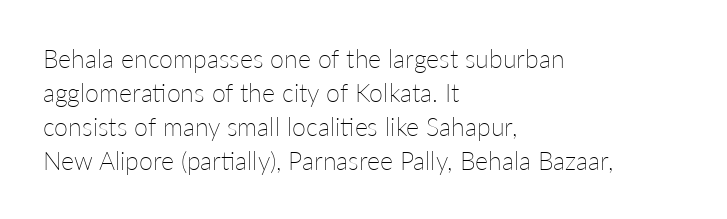
Q: Is the text bold? A: No.
Q: Is the text italic (slanted)? A: No, it is upright.
Q: Is the text underlined? A: No.
Q: How is the paragraph aligned? A: Left-aligned.
Q: Is the spacing between letters normal or unusually wide? A: Normal.
Q: Is the spacing between lines tight, normal or loose? A: Normal.
